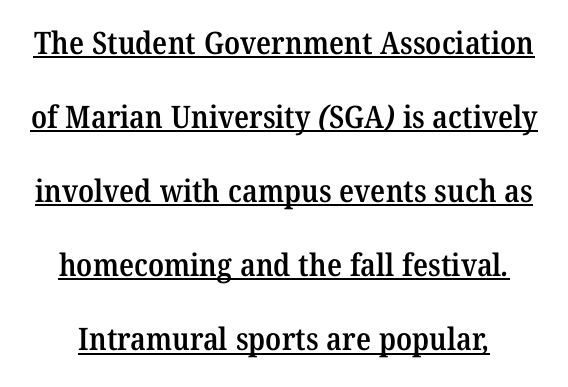
Strokes here are thickened, but only to semibold level. The horizontal fit of the characters is conventional and even. Looks like regular typesetting: each glyph gets only the width it needs. Notice the wide empty band between every row — that's loose leading. Typographically, this falls in the serif category. Students, observe the line beneath the letters — that is underlining.
